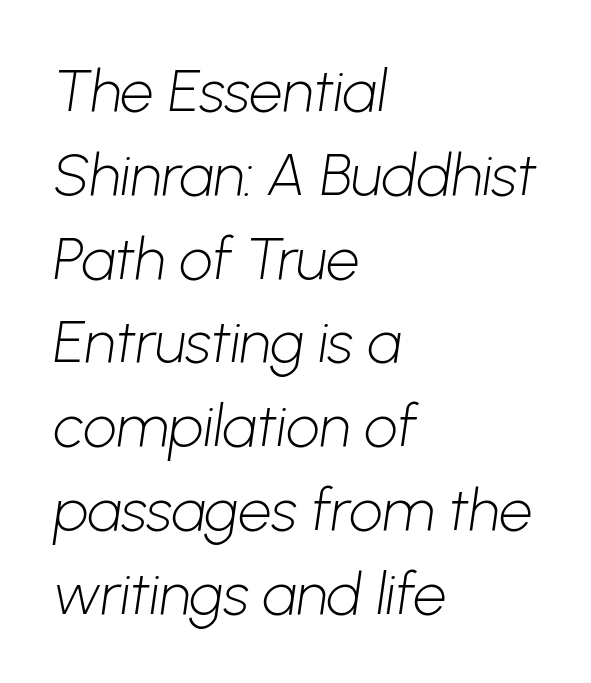
Normally led — the rows are evenly, conventionally spaced. Summary of weight: not heavy and not bold. Students, note that the glyphs here touch the page at normal intervals. Anything drawn beneath the words? Only blank space. Looks like regular typesetting: each glyph gets only the width it needs.
